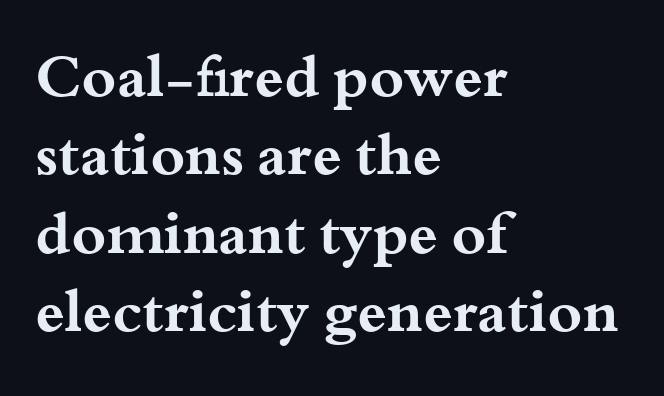
{"serif": "yes", "italic": "no", "bold": "yes", "weight": "bold", "width": "wide", "stroke_contrast": "medium", "x_height": "small", "monospaced": "no", "underline": "no", "align": "left", "line_spacing": "normal", "line_spacing_ratio": 1.33, "letter_spacing": "normal", "letter_spacing_em": 0.0, "glyph_px": 59}
